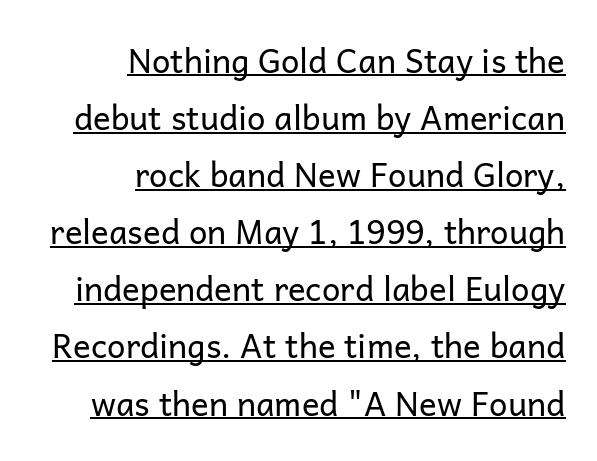
Q: Is the text bold? A: No.
Q: Is the text italic (slanted)? A: No, it is upright.
Q: Is the typeface a serif or a sans-serif typeface? A: Sans-serif.
Q: Is the text underlined? A: Yes.
Q: How is the paragraph aligned? A: Right-aligned.
Q: Is the spacing between letters normal or unusually wide? A: Normal.
Q: Width (condensed, normal, or wide)? A: Normal.
Q: Stroke contrast? A: Low.
Q: x-height? A: Medium.
Q: Monospaced? A: No.
